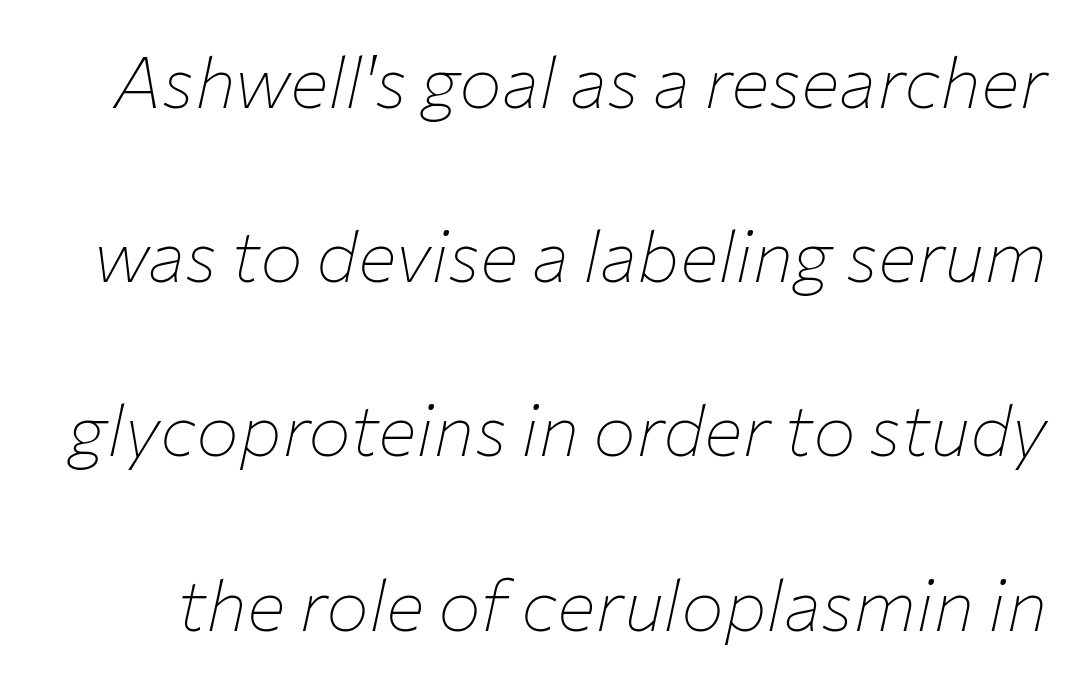
Notice the wide empty band between every row — that's loose leading. Look at the tracking — it's just the regular setting, nothing added. The gap between lines stays unmarked. Do the characters align in a grid? No, the font is proportional.
